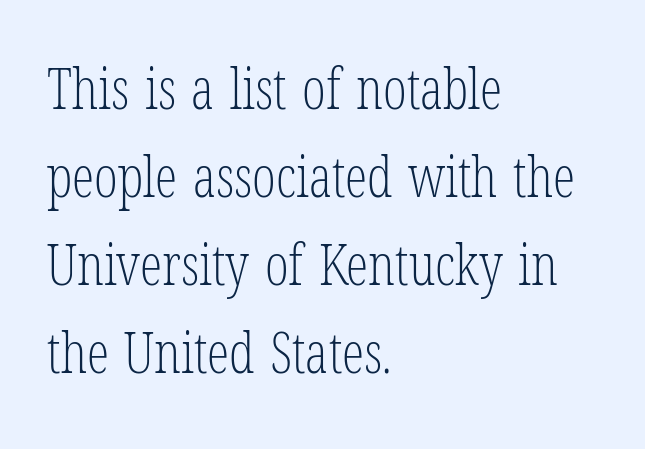
Q: Is the text bold? A: No.
Q: Is the text italic (slanted)? A: No, it is upright.
Q: Is the typeface a serif or a sans-serif typeface? A: Serif.
Q: Is the text underlined? A: No.
Q: How is the paragraph aligned? A: Left-aligned.
Q: Is the spacing between letters normal or unusually wide? A: Normal.
Q: Is the spacing between lines tight, normal or loose? A: Normal.
Q: Width (condensed, normal, or wide)? A: Condensed.
Q: Stroke contrast? A: Low.
Q: x-height? A: Medium.
Q: Monospaced? A: No.
